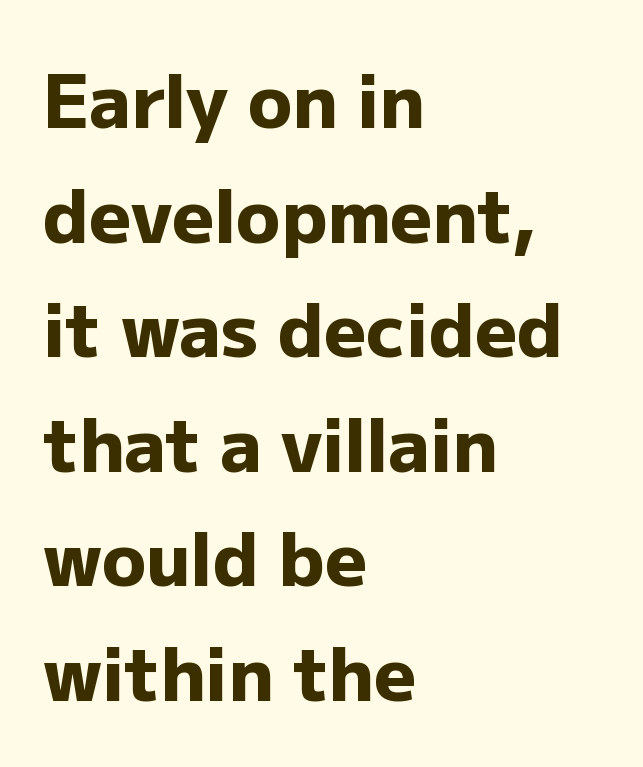
{"serif": "no", "italic": "no", "bold": "yes", "weight": "heavy", "width": "normal", "stroke_contrast": "low", "x_height": "medium", "monospaced": "no", "underline": "no", "align": "left", "line_spacing": "normal", "line_spacing_ratio": 1.57, "letter_spacing": "normal", "letter_spacing_em": 0.0, "glyph_px": 73}
